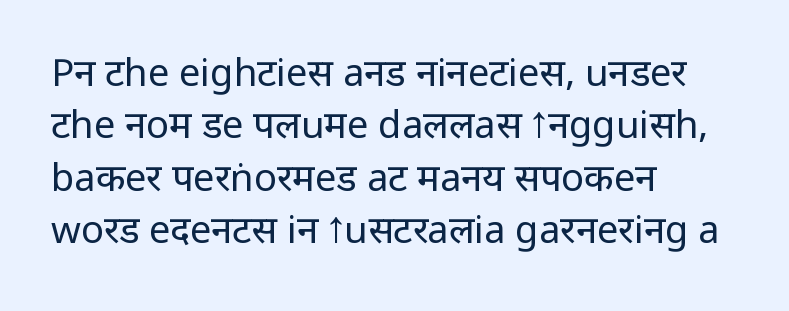
Q: Is the text bold? A: No.
Q: Is the text italic (slanted)? A: No, it is upright.
Q: Is the typeface a serif or a sans-serif typeface? A: Sans-serif.
Q: Is the text underlined? A: No.
Q: How is the paragraph aligned? A: Left-aligned.
Q: Is the spacing between letters normal or unusually wide? A: Normal.
Q: Is the spacing between lines tight, normal or loose? A: Normal.
Q: Width (condensed, normal, or wide)? A: Condensed.
Q: Stroke contrast? A: Low.
Q: x-height? A: Large.
Q: Monospaced? A: No.
